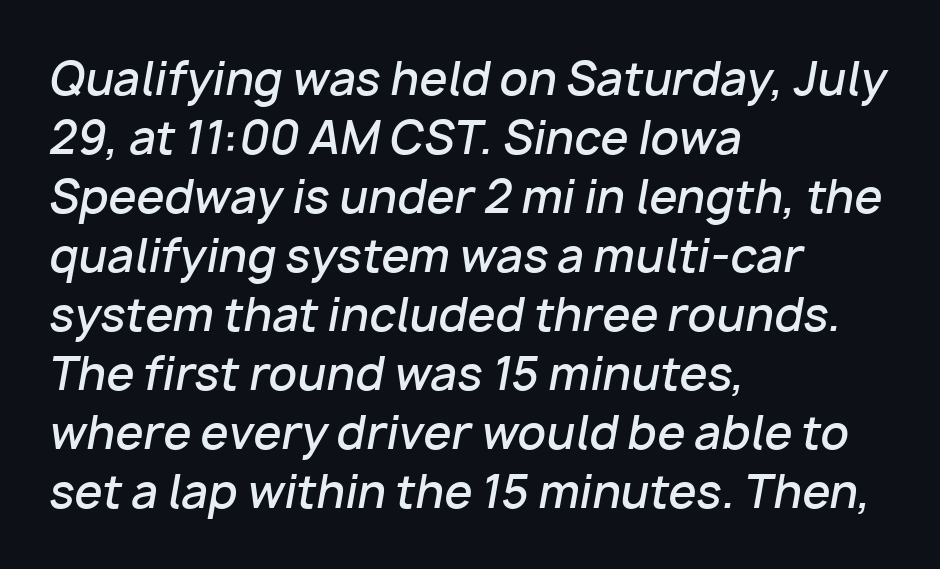
The image shows 45 px semibold type, italic (leaning right); set left-aligned, normal line spacing (1.31x), normal letter spacing, not underlined; low stroke contrast and a medium x-height.
